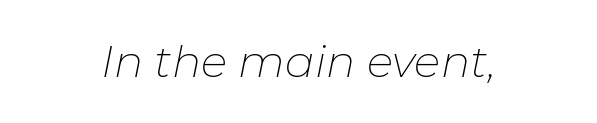
Nobody touched the tracking dial on this one. The lines are quadded center. In terms of posture, this sample is oblique. The area under the type is left untouched. Caption: face not bold, strokes unweighted. A typesetter would call this proportional, since set widths differ per character.
